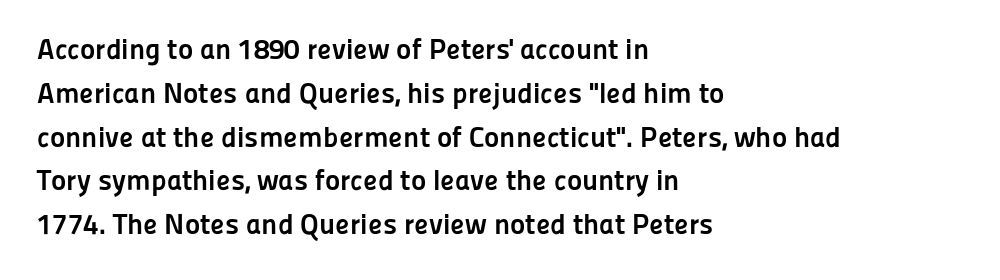
Q: Is the text bold? A: Yes.
Q: Is the text italic (slanted)? A: No, it is upright.
Q: Is the typeface a serif or a sans-serif typeface? A: Sans-serif.
Q: Is the text underlined? A: No.
Q: How is the paragraph aligned? A: Left-aligned.
Q: Is the spacing between letters normal or unusually wide? A: Normal.
Q: Is the spacing between lines tight, normal or loose? A: Normal.
Q: Width (condensed, normal, or wide)? A: Normal.
Q: Stroke contrast? A: Low.
Q: x-height? A: Medium.
Q: Monospaced? A: No.
